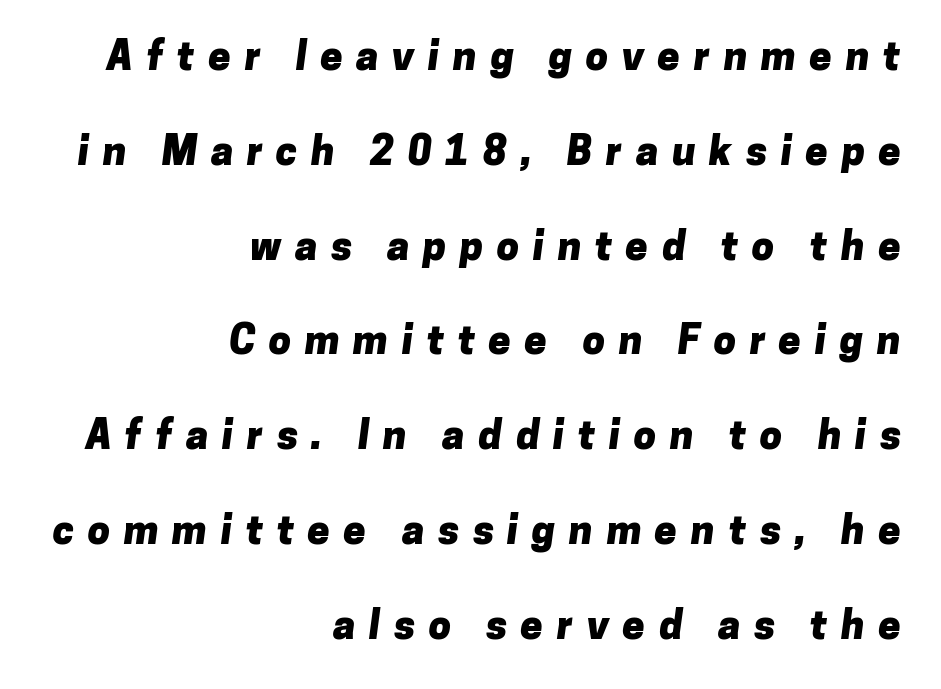
{"serif": "no", "bold": "yes", "weight": "heavy", "width": "normal", "stroke_contrast": "low", "x_height": "medium", "monospaced": "no", "underline": "no", "align": "right", "line_spacing": "loose", "line_spacing_ratio": 2.37, "letter_spacing": "wide", "letter_spacing_em": 0.34, "glyph_px": 40}
